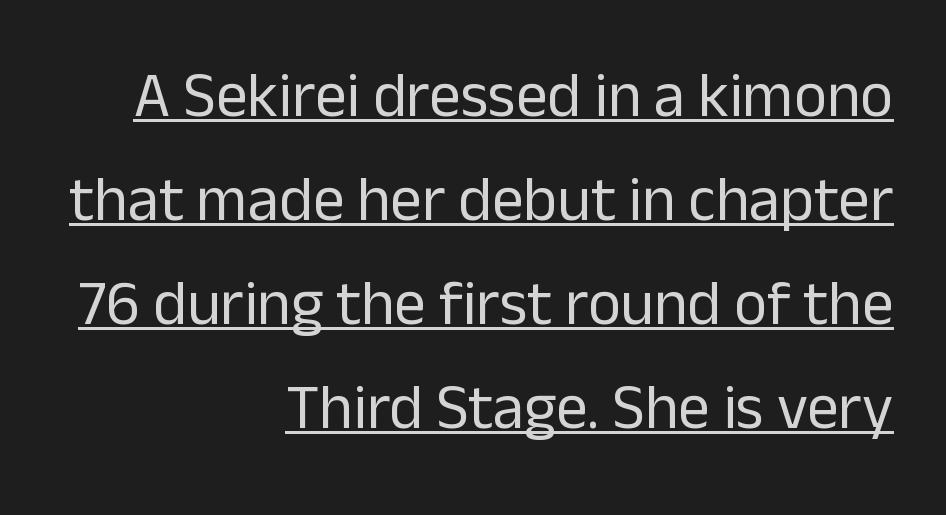
{"serif": "no", "italic": "no", "bold": "no", "weight": "regular", "width": "normal", "stroke_contrast": "low", "x_height": "medium", "monospaced": "no", "underline": "yes", "align": "right", "line_spacing": "normal", "line_spacing_ratio": 1.65, "letter_spacing": "normal", "letter_spacing_em": 0.0, "glyph_px": 63}
